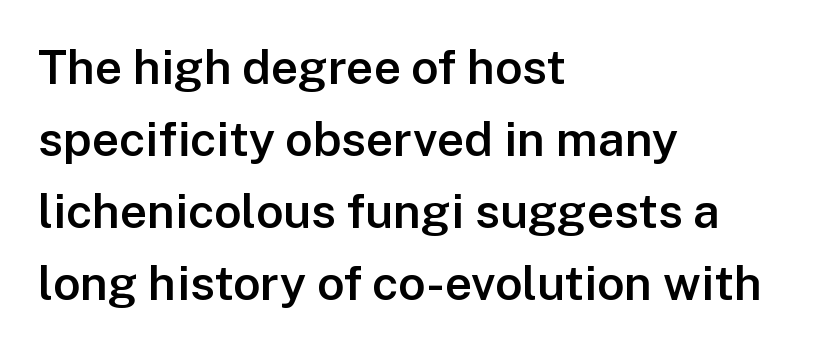
These lines carry some extra weight — a demibold, not a full bold. The face used here is rendered with its standard letterfit. The typography opts for an upright posture over an oblique one. The block of text has a typical density, with ordinary space between rows.
